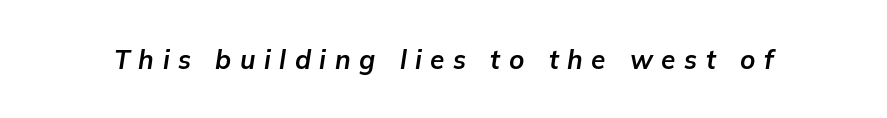
Q: Is the text bold? A: Yes.
Q: Is the text italic (slanted)? A: Yes, it leans right by about 9 degrees.
Q: Is the text underlined? A: No.
Q: Is the spacing between letters normal or unusually wide? A: Unusually wide.
